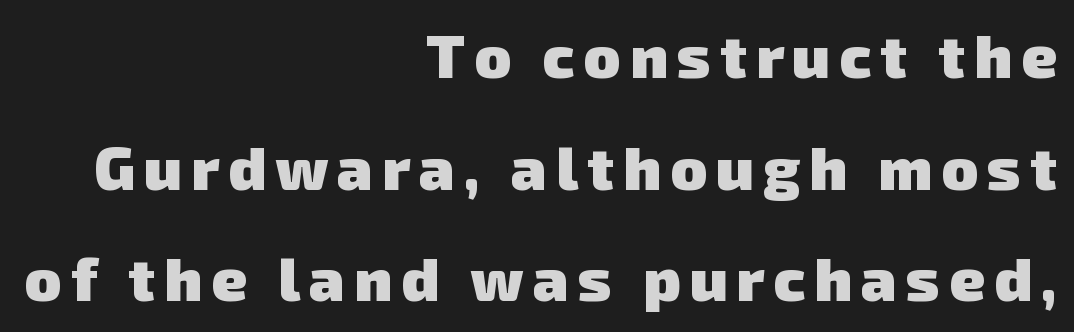
Q: Is the text bold? A: Yes.
Q: Is the typeface a serif or a sans-serif typeface? A: Sans-serif.
Q: Is the text underlined? A: No.
Q: How is the paragraph aligned? A: Right-aligned.
Q: Width (condensed, normal, or wide)? A: Normal.
Q: Stroke contrast? A: Low.
Q: x-height? A: Medium.
Q: Monospaced? A: No.
